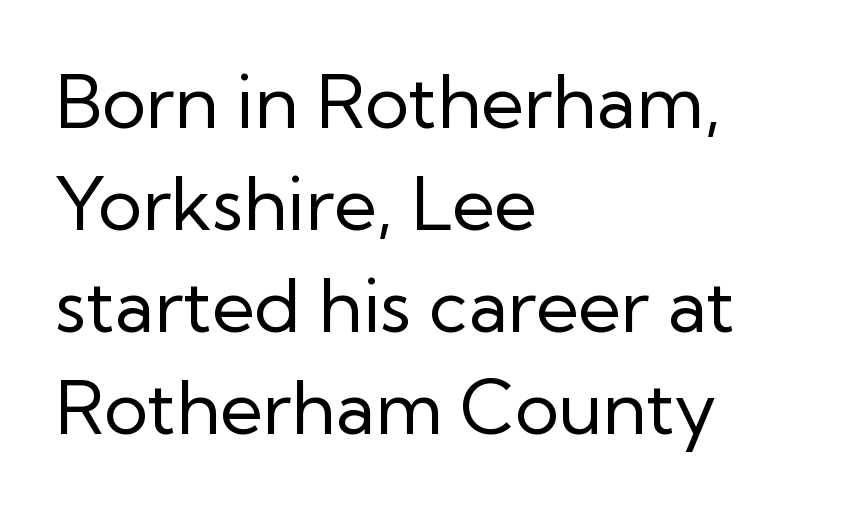
{"serif": "no", "italic": "no", "bold": "no", "weight": "regular", "width": "normal", "stroke_contrast": "low", "x_height": "medium", "monospaced": "no", "underline": "no", "align": "left", "line_spacing": "normal", "line_spacing_ratio": 1.38, "letter_spacing": "normal", "letter_spacing_em": 0.0, "glyph_px": 74}
